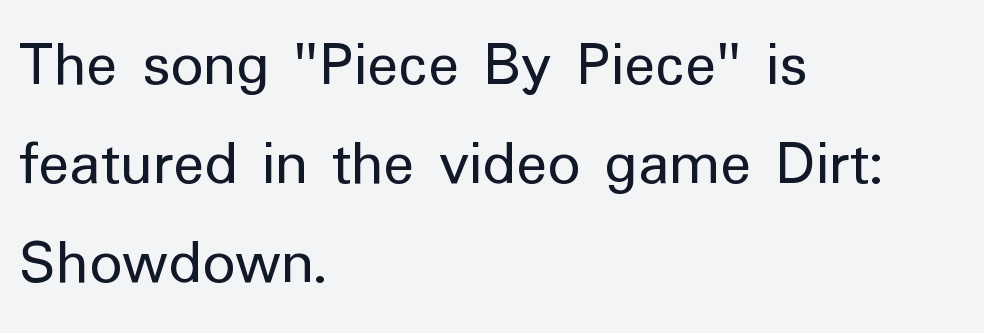
{"serif": "no", "italic": "no", "bold": "no", "weight": "regular", "width": "normal", "stroke_contrast": "low", "x_height": "medium", "monospaced": "no", "underline": "no", "align": "left", "line_spacing": "normal", "line_spacing_ratio": 1.52, "letter_spacing": "normal", "letter_spacing_em": 0.0, "glyph_px": 65}
